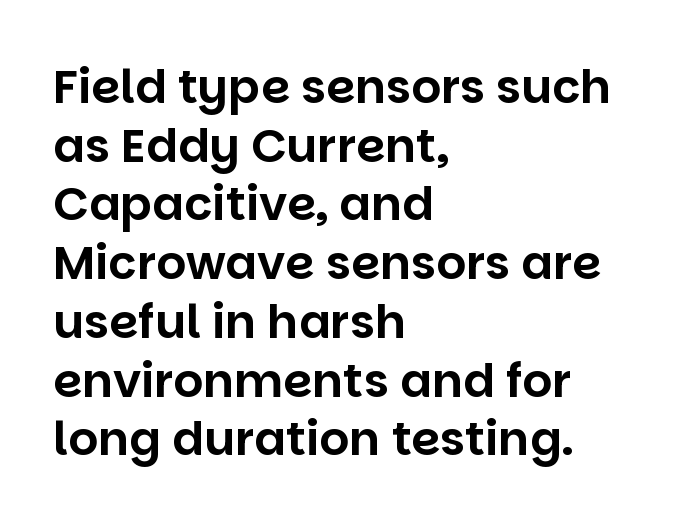
The image shows 47 px sans-serif type, upright; set left-aligned, normal line spacing (1.25x), normal letter spacing, not underlined; low stroke contrast and a large x-height.
